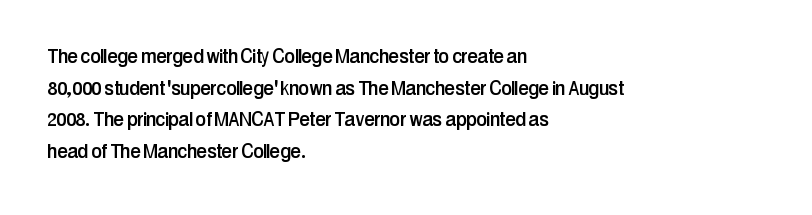
{"italic": "no", "underline": "no", "align": "left", "line_spacing": "normal", "line_spacing_ratio": 1.32, "letter_spacing": "normal", "letter_spacing_em": 0.0, "glyph_px": 24}
